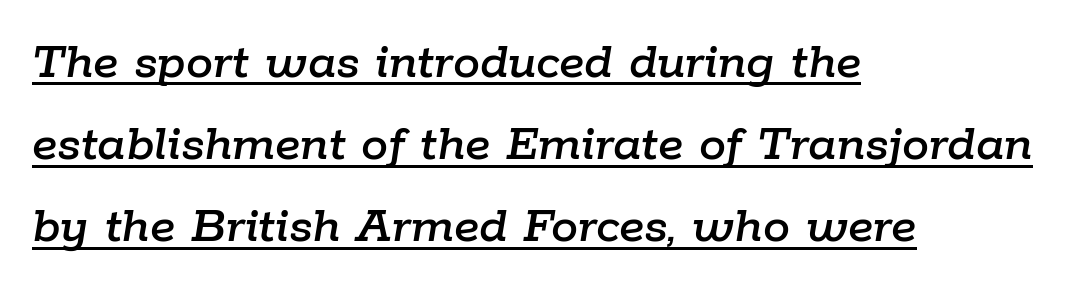
The image shows 54 px text type, italic (leaning right); set left-aligned, normal line spacing (1.52x), normal letter spacing, underlined; low stroke contrast and a medium x-height.
